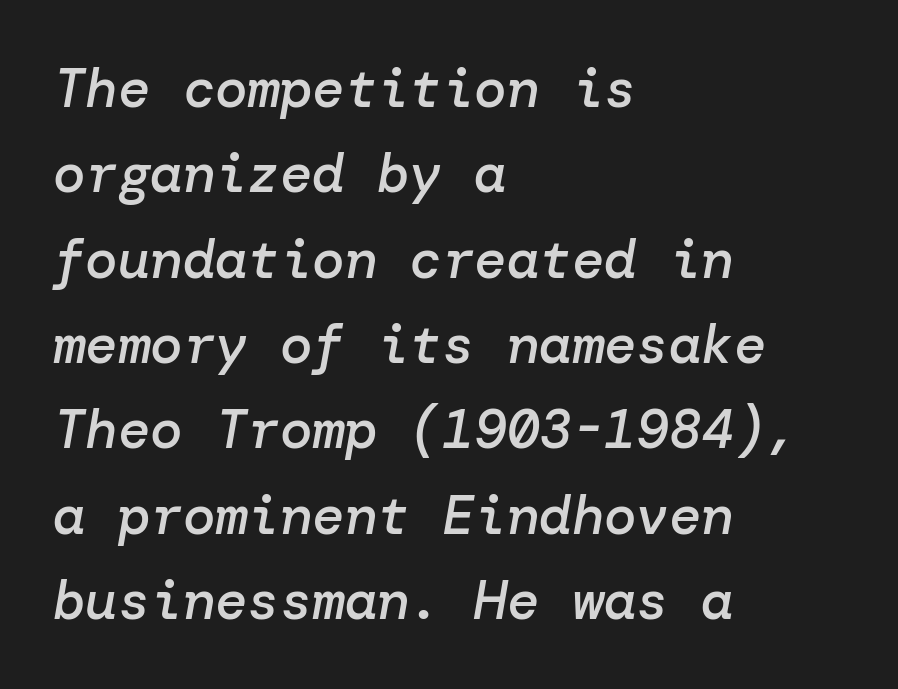
The image shows 54 px semibold type, italic (leaning right); set left-aligned, normal line spacing (1.58x), normal letter spacing, not underlined; low stroke contrast and a medium x-height.
